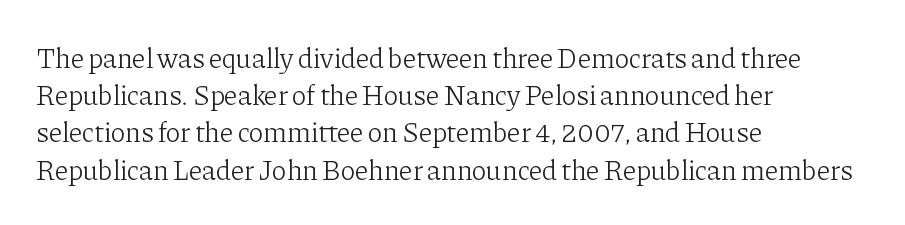
Clear beneath every line of the passage. The passage is arranged the way most books set body copy — flush left. Regarding leading, the lines here are spaced in the standard way. Glyph-to-glyph distance matches everyday printed text. You could not count columns in this text — the font is proportionally spaced. Weight class: somewhere from thin through regular.
